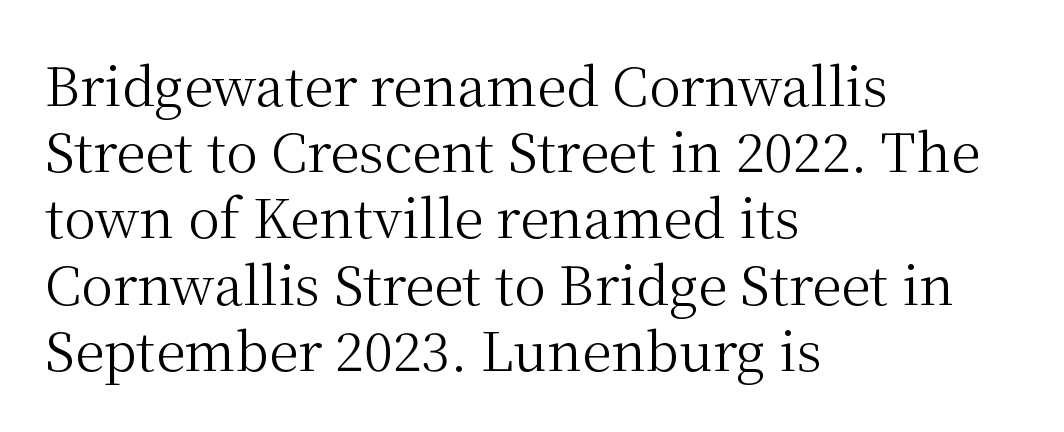
Summary of weight: not heavy and not bold. Inter-character spacing is left at the font's built-in metrics. Serif or sans? Serif — the stroke terminals have little feet. Horizontally, the lines are justified to the leading edge only.
